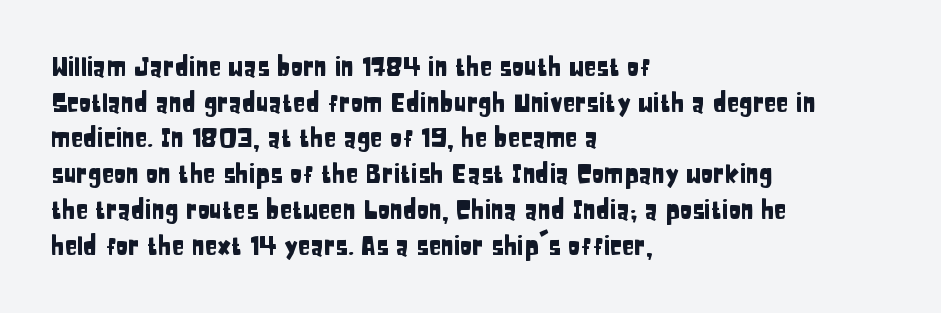
The image shows 25 px text type, upright; set left-aligned, normal line spacing (1.43x), normal letter spacing, not underlined.
